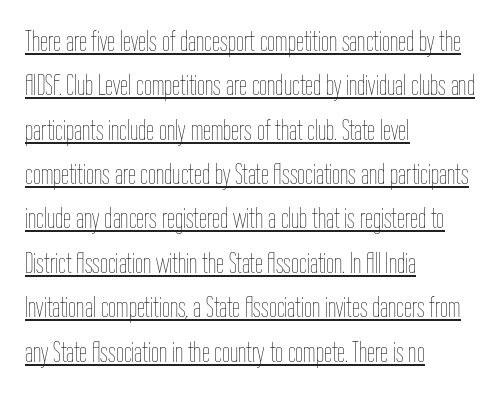
{"italic": "no", "bold": "no", "weight": "thin", "width": "condensed", "stroke_contrast": "low", "x_height": "medium", "monospaced": "no", "underline": "yes", "align": "left", "line_spacing": "normal", "line_spacing_ratio": 1.53, "letter_spacing": "normal", "letter_spacing_em": 0.0, "glyph_px": 29}
